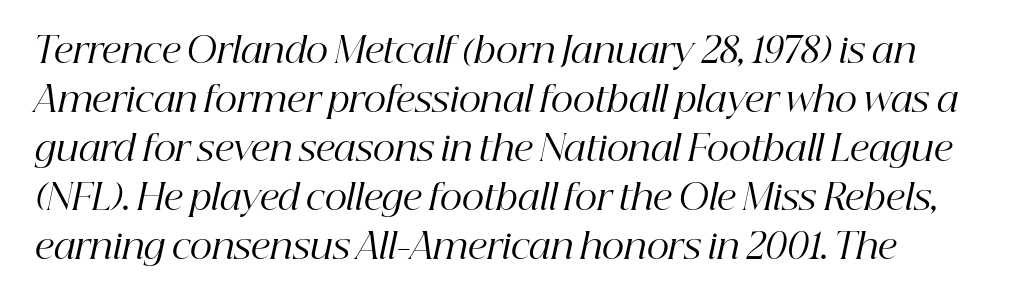
The image shows 35 px regular-weight serif type, italic (leaning right); set left-aligned, normal line spacing (1.4x), normal letter spacing, not underlined; high stroke contrast and a medium x-height.
